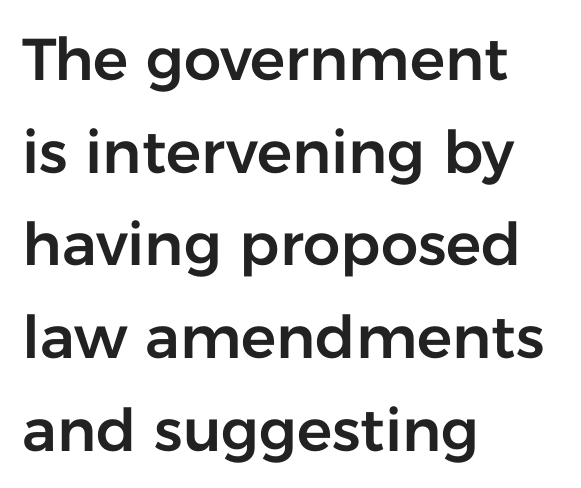
The image shows 59 px sans-serif type, upright; set left-aligned, normal line spacing (1.57x), normal letter spacing, not underlined; low stroke contrast and a medium x-height.
